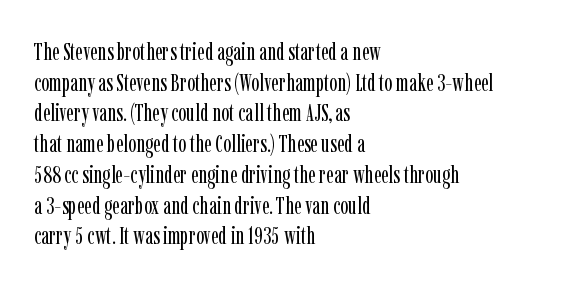
{"italic": "no", "bold": "no", "underline": "no", "align": "left", "line_spacing": "normal", "line_spacing_ratio": 1.28, "letter_spacing": "normal", "letter_spacing_em": 0.0, "glyph_px": 24}
